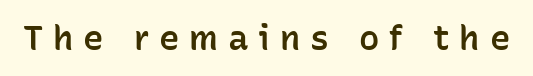
Q: Is the text bold? A: Semi-bold.
Q: Is the text italic (slanted)? A: No, it is upright.
Q: Is the typeface a serif or a sans-serif typeface? A: Sans-serif.
Q: Is the text underlined? A: No.
Q: Is the spacing between letters normal or unusually wide? A: Unusually wide.
Q: Width (condensed, normal, or wide)? A: Normal.
Q: Stroke contrast? A: Low.
Q: x-height? A: Medium.
Q: Monospaced? A: No.
